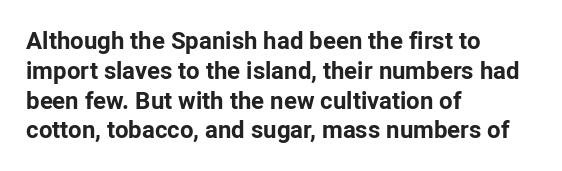
Every character sits straight up, as roman type does. This rendering uses left alignment, leaving the right contour irregular. Letters rest on an invisible, unmarked baseline. The passage shown has conventional tracking throughout. Pretty heavy lettering here — definitely bold.
